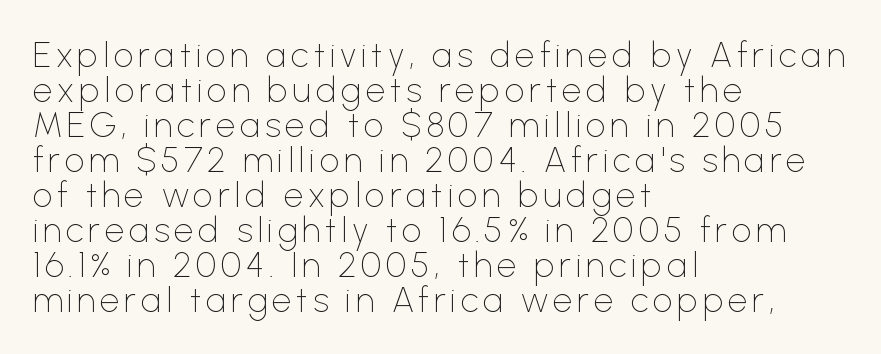
{"serif": "no", "italic": "no", "bold": "no", "weight": "thin", "width": "normal", "stroke_contrast": "low", "x_height": "medium", "monospaced": "no", "underline": "no", "align": "left", "line_spacing": "tight", "line_spacing_ratio": 1.0, "glyph_px": 35}
